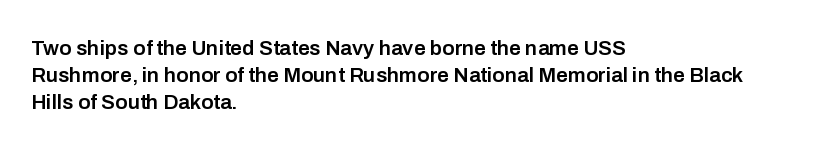
Q: Is the text bold? A: Semi-bold.
Q: Is the text italic (slanted)? A: No, it is upright.
Q: Is the text underlined? A: No.
Q: How is the paragraph aligned? A: Left-aligned.
Q: Is the spacing between letters normal or unusually wide? A: Normal.
Q: Is the spacing between lines tight, normal or loose? A: Normal.
